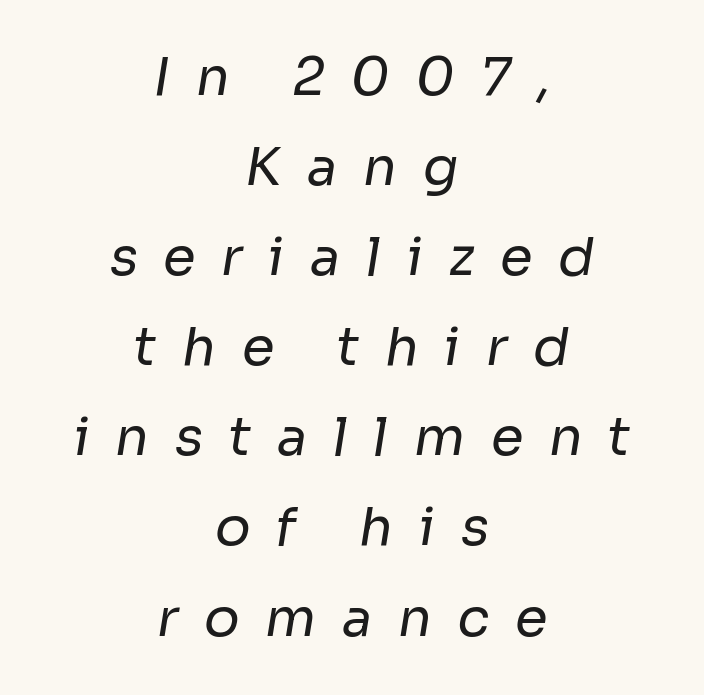
Q: Is the text bold? A: No.
Q: Is the typeface a serif or a sans-serif typeface? A: Sans-serif.
Q: Is the text underlined? A: No.
Q: How is the paragraph aligned? A: Centered.
Q: Is the spacing between letters normal or unusually wide? A: Unusually wide.
Q: Is the spacing between lines tight, normal or loose? A: Normal.
Q: Width (condensed, normal, or wide)? A: Normal.
Q: Stroke contrast? A: Low.
Q: x-height? A: Medium.
Q: Monospaced? A: No.
